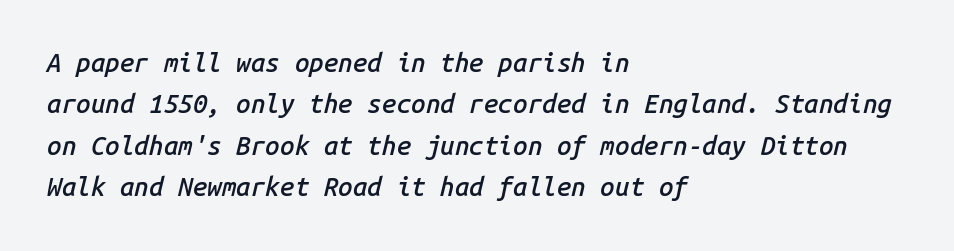
The image shows 26 px text type, italic (leaning right); set left-aligned, normal line spacing (1.59x), normal letter spacing, not underlined.
